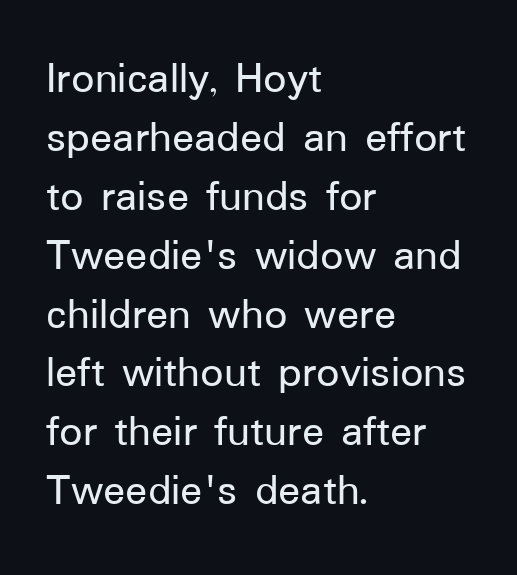
The image shows 46 px sans-serif type, upright; set left-aligned, normal line spacing (1.28x), normal letter spacing, not underlined; low stroke contrast and a medium x-height.
